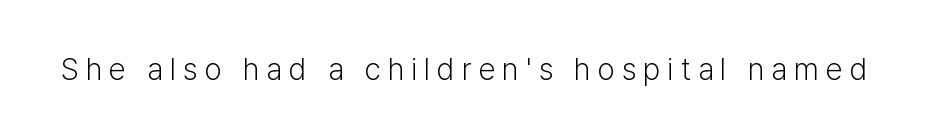
The image shows 31 px light sans-serif type, upright; set unusually wide letter spacing (+0.22 em), not underlined; low stroke contrast and a medium x-height.
